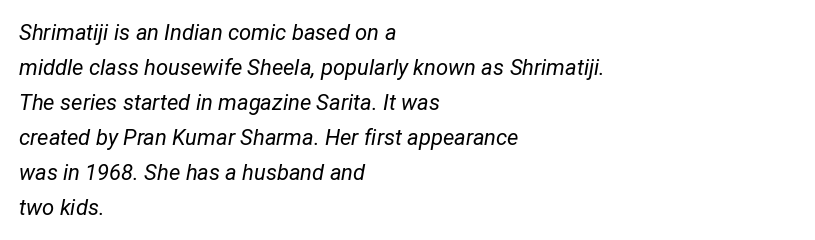
{"italic": "yes", "lean": "right", "slant_degrees": 12, "bold": "no", "underline": "no", "align": "left", "line_spacing": "normal", "line_spacing_ratio": 1.59, "letter_spacing": "normal", "letter_spacing_em": 0.0, "glyph_px": 22}
